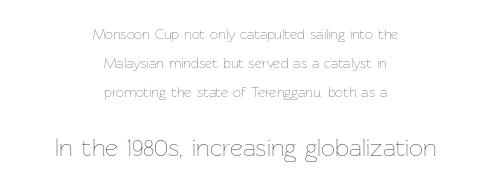
{"italic": "no", "bold": "no", "underline": "no", "align": "center", "line_spacing": "loose", "line_spacing_ratio": 2.06, "letter_spacing": "normal", "letter_spacing_em": 0.0, "larger_block": "second", "size_ratio": 1.79, "glyph_px": 25}
